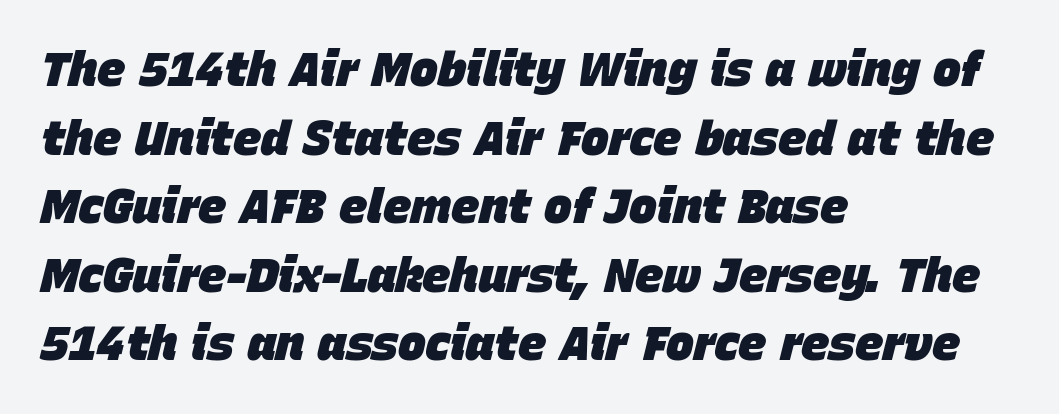
The image shows 47 px heavy type, italic (leaning right); set left-aligned, normal line spacing (1.46x), normal letter spacing, not underlined; low stroke contrast and a large x-height.
